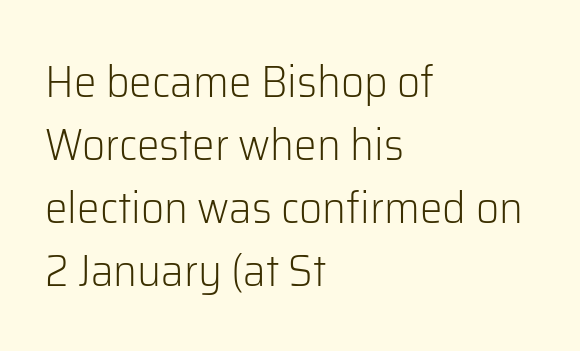
Q: Is the text bold? A: No.
Q: Is the text italic (slanted)? A: No, it is upright.
Q: Is the typeface a serif or a sans-serif typeface? A: Sans-serif.
Q: Is the text underlined? A: No.
Q: How is the paragraph aligned? A: Left-aligned.
Q: Is the spacing between letters normal or unusually wide? A: Normal.
Q: Is the spacing between lines tight, normal or loose? A: Normal.
Q: Width (condensed, normal, or wide)? A: Normal.
Q: Stroke contrast? A: Low.
Q: x-height? A: Medium.
Q: Monospaced? A: No.
